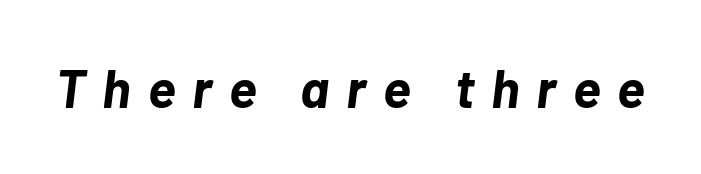
{"italic": "yes", "lean": "right", "slant_degrees": 7, "bold": "yes", "weight": "bold", "width": "normal", "stroke_contrast": "low", "x_height": "medium", "monospaced": "no", "underline": "no", "letter_spacing": "wide", "letter_spacing_em": 0.32, "glyph_px": 53}
